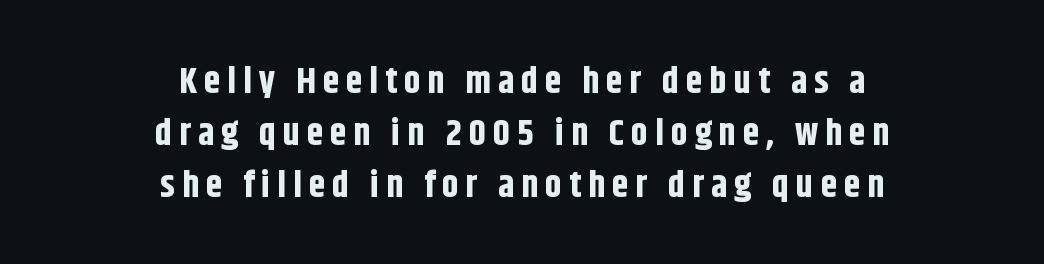
{"serif": "no", "italic": "no", "bold": "yes", "weight": "bold", "width": "condensed", "stroke_contrast": "low", "x_height": "large", "monospaced": "no", "underline": "no", "align": "center", "line_spacing": "normal", "line_spacing_ratio": 1.4, "glyph_px": 37}
